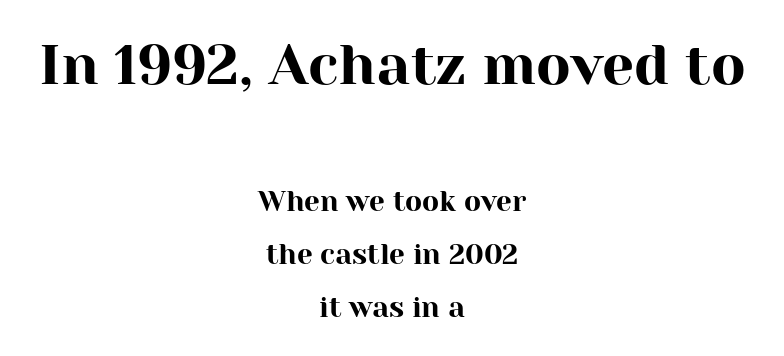
The space beneath each line is pristine and unruled. Vertically, the passage feels expansive, rows floating well apart. In CSS terms this would be text-align: center. This sample uses a serif face.
